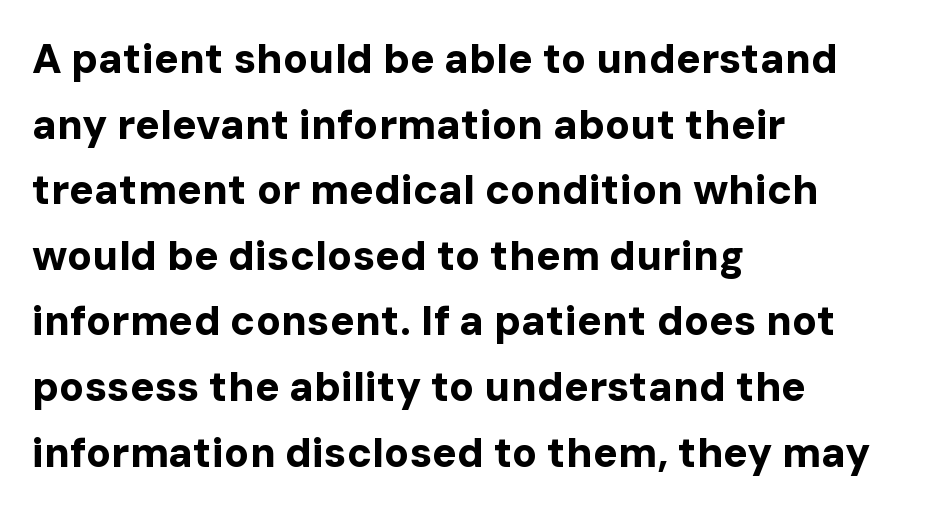
The letters stand straight up with perfectly vertical stems. Students, this is bold: see how much ink each stroke carries. Which margin do the lines hug? The left one — the right edge is uneven. Serif or sans? Sans — the stroke terminals are bare. This sample keeps an unexceptional amount of space between lines. Character widths vary here, with narrow letters taking less room than wide ones.
